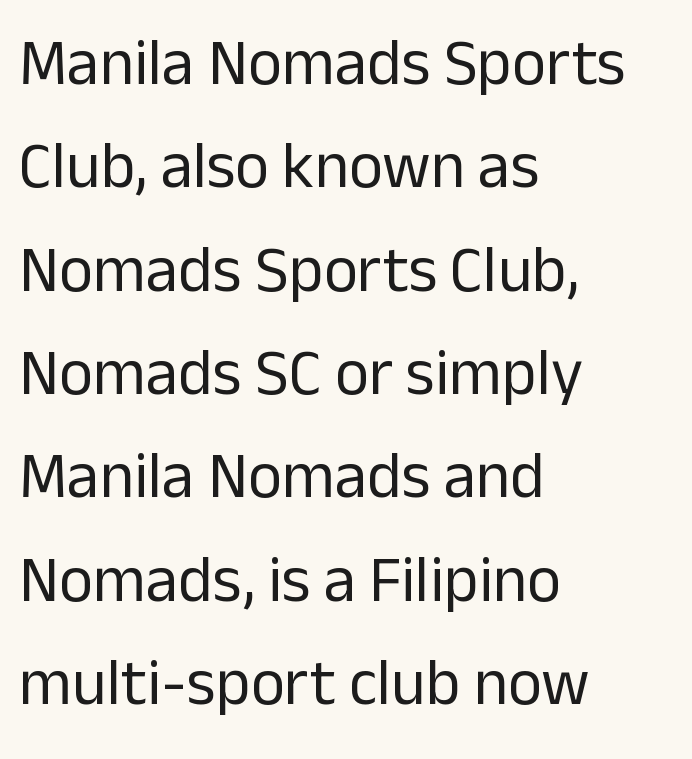
The passage shown is typed in a proportional face where columns would drift. The letters stand straight up with perfectly vertical stems. Heft: none added — not bold. The compositor pushed each line to the left boundary. Quick note: interline space is typical.
